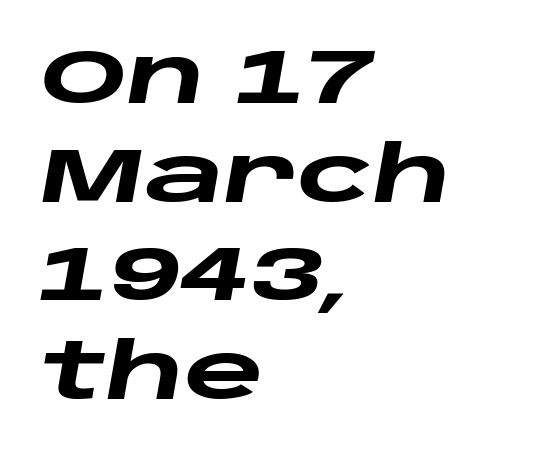
Q: Is the text bold? A: Yes.
Q: Is the text italic (slanted)? A: Yes, it leans right by about 10 degrees.
Q: Is the text underlined? A: No.
Q: How is the paragraph aligned? A: Left-aligned.
Q: Is the spacing between letters normal or unusually wide? A: Normal.
Q: Is the spacing between lines tight, normal or loose? A: Normal.
Q: Width (condensed, normal, or wide)? A: Wide.
Q: Stroke contrast? A: Low.
Q: x-height? A: Large.
Q: Monospaced? A: No.
